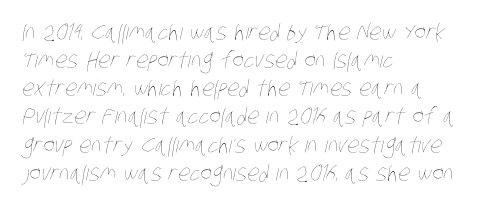
Q: Is the text bold? A: No.
Q: Is the text underlined? A: No.
Q: How is the paragraph aligned? A: Left-aligned.
Q: Is the spacing between letters normal or unusually wide? A: Normal.
Q: Is the spacing between lines tight, normal or loose? A: Normal.
